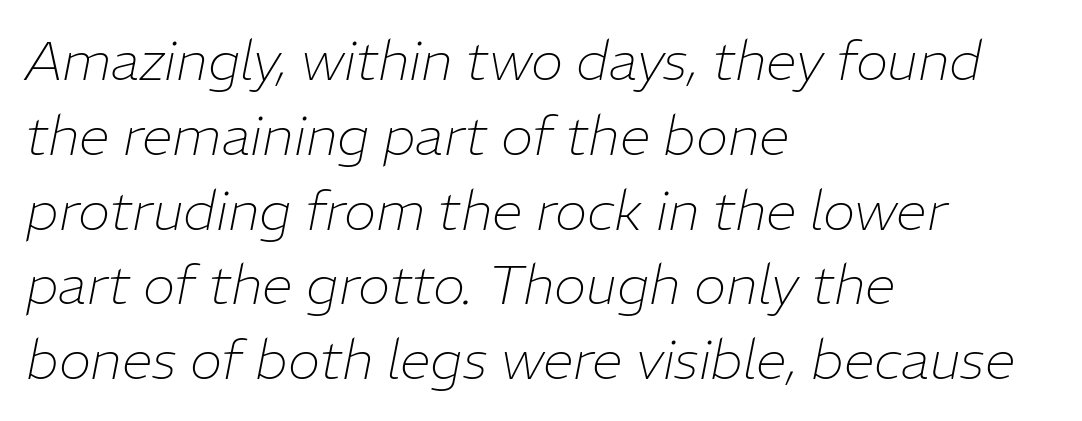
The image shows 55 px thin type, italic (leaning right); set left-aligned, normal line spacing (1.36x), normal letter spacing, not underlined; low stroke contrast and a medium x-height.
